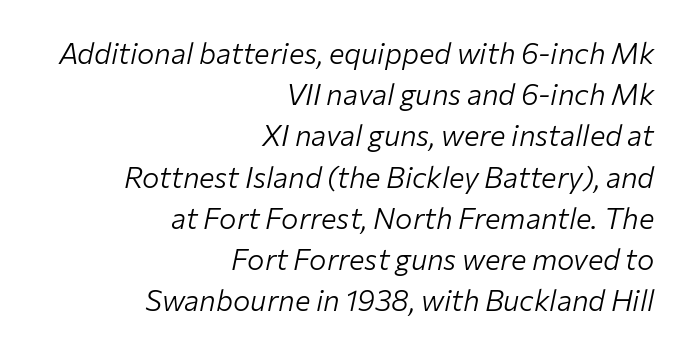
Q: Is the text bold? A: No.
Q: Is the text italic (slanted)? A: Yes, it leans right by about 12 degrees.
Q: Is the text underlined? A: No.
Q: How is the paragraph aligned? A: Right-aligned.
Q: Is the spacing between letters normal or unusually wide? A: Normal.
Q: Is the spacing between lines tight, normal or loose? A: Normal.
Q: Width (condensed, normal, or wide)? A: Normal.
Q: Stroke contrast? A: Low.
Q: x-height? A: Medium.
Q: Monospaced? A: No.
